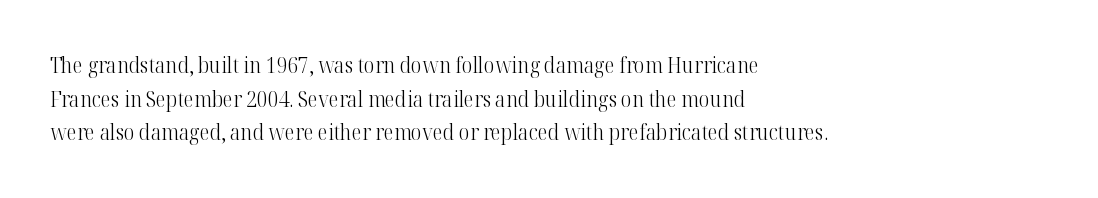
{"italic": "no", "bold": "no", "underline": "no", "align": "left", "line_spacing": "normal", "line_spacing_ratio": 1.6, "letter_spacing": "normal", "letter_spacing_em": 0.0, "glyph_px": 21}
